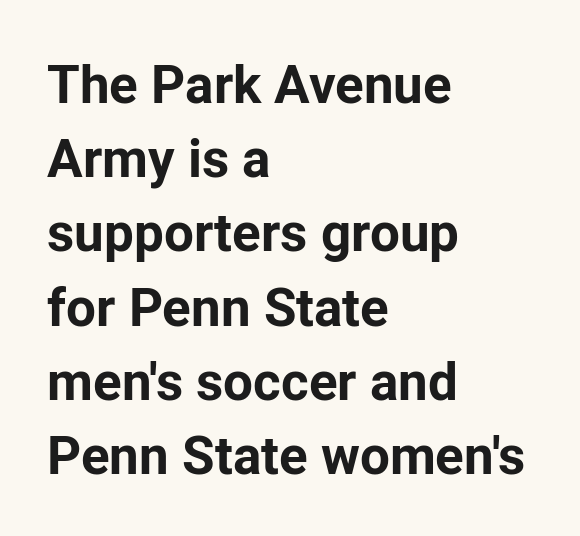
The face used here is rendered with its standard letterfit. Underline: absent. In terms of leading, this rendering sits right in the middle. The rag falls on the right side of this text block.
